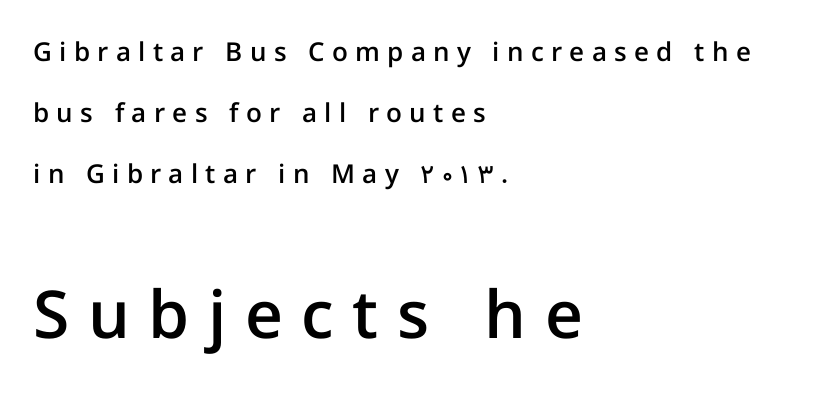
Typographically, this falls in the sans-serif category. Style check: upright. Tracking value appears strongly positive — letters spread wide. The gap between lines stays unmarked. Alignment: flush left.
